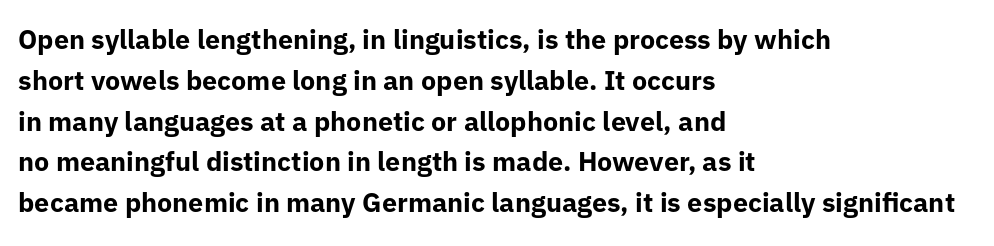
{"italic": "no", "bold": "yes", "underline": "no", "align": "left", "line_spacing": "normal", "line_spacing_ratio": 1.51, "letter_spacing": "normal", "letter_spacing_em": 0.0, "glyph_px": 27}
